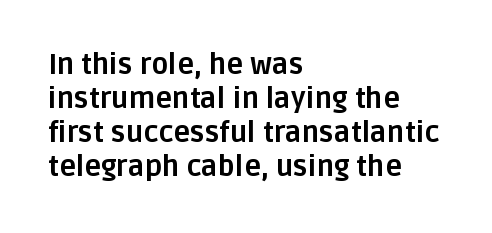
Q: Is the text bold? A: Yes.
Q: Is the text italic (slanted)? A: No, it is upright.
Q: Is the typeface a serif or a sans-serif typeface? A: Sans-serif.
Q: Is the text underlined? A: No.
Q: How is the paragraph aligned? A: Left-aligned.
Q: Is the spacing between letters normal or unusually wide? A: Normal.
Q: Width (condensed, normal, or wide)? A: Normal.
Q: Stroke contrast? A: Low.
Q: x-height? A: Large.
Q: Monospaced? A: No.
